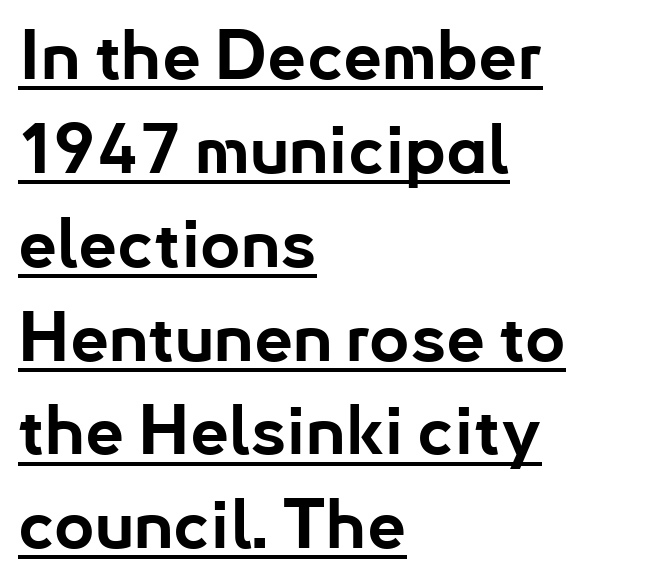
Q: Is the text bold? A: Yes.
Q: Is the text italic (slanted)? A: No, it is upright.
Q: Is the typeface a serif or a sans-serif typeface? A: Sans-serif.
Q: Is the text underlined? A: Yes.
Q: How is the paragraph aligned? A: Left-aligned.
Q: Is the spacing between letters normal or unusually wide? A: Normal.
Q: Is the spacing between lines tight, normal or loose? A: Normal.
Q: Width (condensed, normal, or wide)? A: Normal.
Q: Stroke contrast? A: Low.
Q: x-height? A: Small.
Q: Monospaced? A: No.
